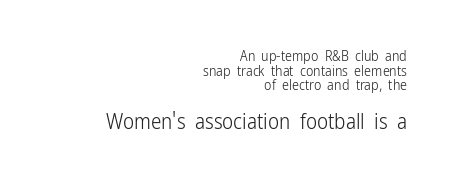
The image shows 21 px text type, upright; set right-aligned, tight line spacing (1.04x), normal letter spacing, not underlined; the second (bottom) block is 1.5x larger.
